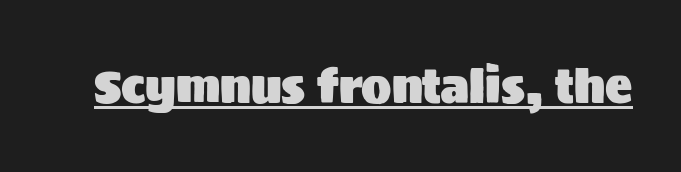
The face used here is a sans, in the tradition of grotesques and geometrics. Upright lettering throughout. The line texture is even and compact thanks to regular tracking. Do the characters align in a grid? No, the font is proportional.
